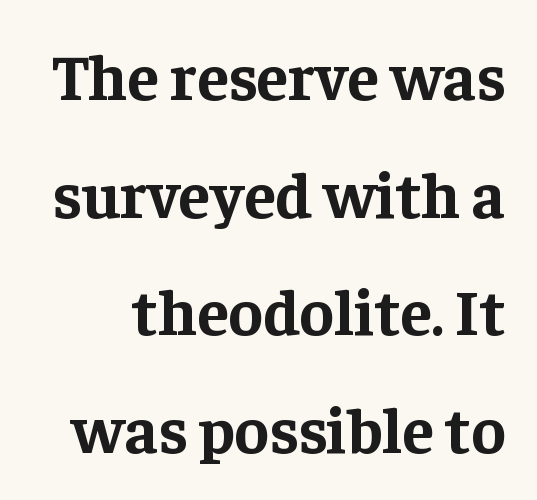
The face used here is rendered with its standard letterfit. In terms of posture, this sample is upright. Little horizontal feet cap the strokes, marking this as serif type. The rendering uses natural spacing where letterforms have individual widths. Plenty of ink on the page — the face is bold. Anything drawn beneath the words? Only blank space.
